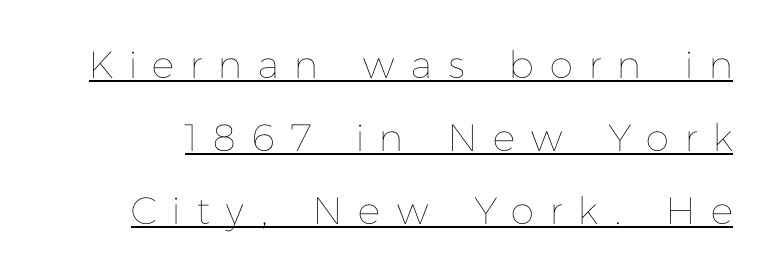
Q: Is the text bold? A: No.
Q: Is the text italic (slanted)? A: No, it is upright.
Q: Is the text underlined? A: Yes.
Q: Is the spacing between letters normal or unusually wide? A: Unusually wide.
Q: Is the spacing between lines tight, normal or loose? A: Loose.
Q: Width (condensed, normal, or wide)? A: Normal.
Q: Stroke contrast? A: Low.
Q: x-height? A: Medium.
Q: Monospaced? A: No.
